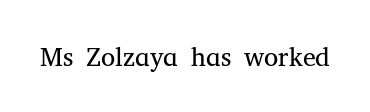
A roman cut, with each character standing at attention. Decoration check: the copy has no underline. The gaps between neighbouring characters are ordinary and unremarkable. Bold? No — there's no thickening of the strokes.
